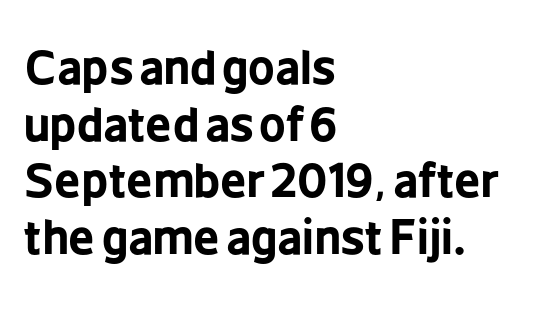
{"serif": "no", "italic": "no", "bold": "yes", "weight": "bold", "width": "condensed", "stroke_contrast": "low", "x_height": "medium", "monospaced": "no", "underline": "no", "align": "left", "line_spacing_ratio": 1.23, "letter_spacing": "normal", "letter_spacing_em": 0.0, "glyph_px": 46}
